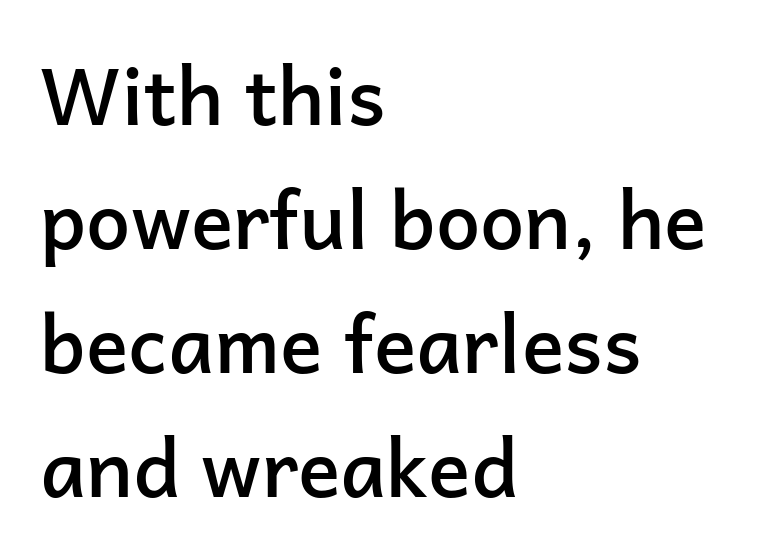
Q: Is the text bold? A: Semi-bold.
Q: Is the text italic (slanted)? A: No, it is upright.
Q: Is the typeface a serif or a sans-serif typeface? A: Sans-serif.
Q: Is the text underlined? A: No.
Q: How is the paragraph aligned? A: Left-aligned.
Q: Is the spacing between letters normal or unusually wide? A: Normal.
Q: Is the spacing between lines tight, normal or loose? A: Normal.
Q: Width (condensed, normal, or wide)? A: Normal.
Q: Stroke contrast? A: Low.
Q: x-height? A: Medium.
Q: Monospaced? A: No.
